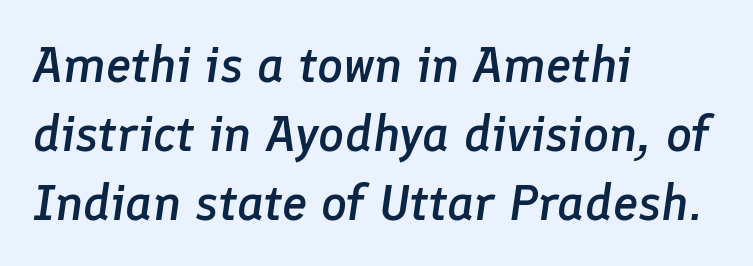
Looks like regular typesetting: each glyph gets only the width it needs. Quick note: italic. Nobody touched the tracking dial on this one. Interline gaps are of average width in this sample. The characters look somewhat weighty, a semibold short of true bold.
